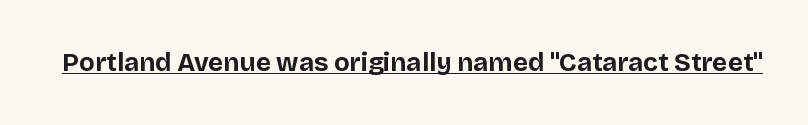
Q: Is the text bold? A: Yes.
Q: Is the text italic (slanted)? A: No, it is upright.
Q: Is the text underlined? A: Yes.
Q: Is the spacing between letters normal or unusually wide? A: Normal.
